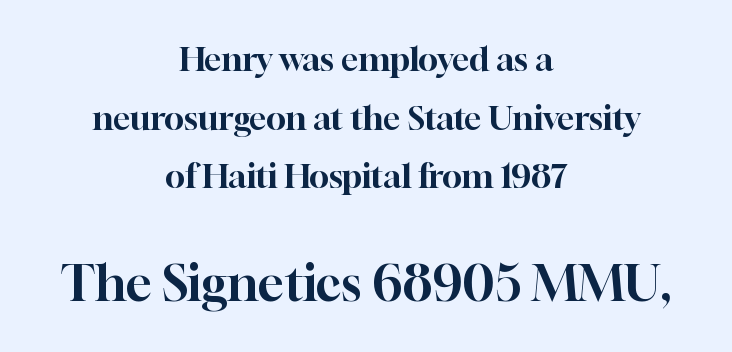
The image shows 49 px serif type, upright; set centered, line spacing 1.78x, normal letter spacing, not underlined; the second (bottom) block is 1.48x larger; high stroke contrast and a medium x-height.
